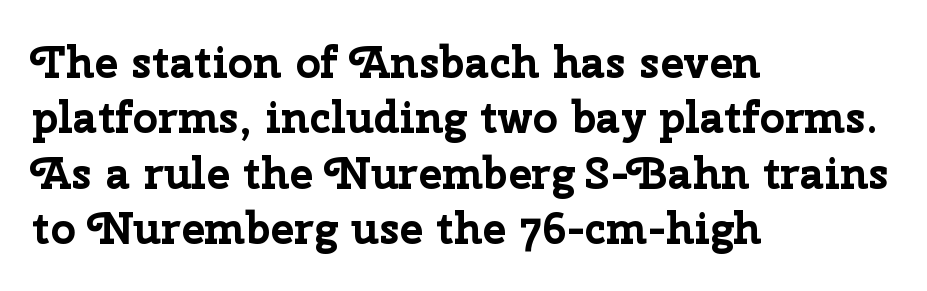
Q: Is the text bold? A: Yes.
Q: Is the text italic (slanted)? A: No, it is upright.
Q: Is the typeface a serif or a sans-serif typeface? A: Sans-serif.
Q: Is the text underlined? A: No.
Q: How is the paragraph aligned? A: Left-aligned.
Q: Is the spacing between letters normal or unusually wide? A: Normal.
Q: Is the spacing between lines tight, normal or loose? A: Normal.
Q: Width (condensed, normal, or wide)? A: Normal.
Q: Stroke contrast? A: Low.
Q: x-height? A: Medium.
Q: Monospaced? A: No.
